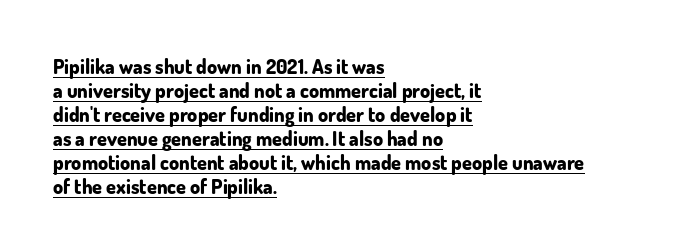
Q: Is the text bold? A: Yes.
Q: Is the text italic (slanted)? A: No, it is upright.
Q: Is the text underlined? A: Yes.
Q: How is the paragraph aligned? A: Left-aligned.
Q: Is the spacing between letters normal or unusually wide? A: Normal.
